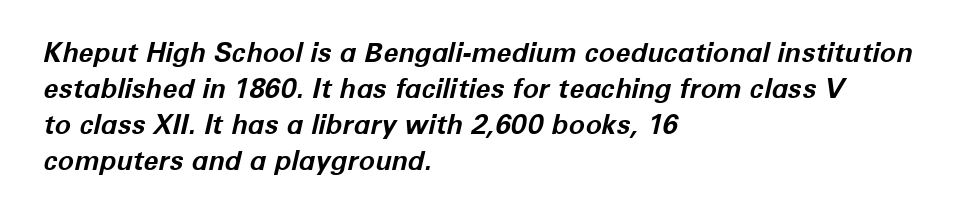
Q: Is the text bold? A: Yes.
Q: Is the text italic (slanted)? A: Yes, it leans right by about 12 degrees.
Q: Is the text underlined? A: No.
Q: How is the paragraph aligned? A: Left-aligned.
Q: Is the spacing between letters normal or unusually wide? A: Normal.
Q: Is the spacing between lines tight, normal or loose? A: Normal.
